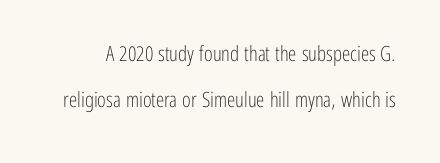
{"italic": "no", "bold": "no", "underline": "no", "line_spacing": "loose", "line_spacing_ratio": 2.18, "letter_spacing": "normal", "letter_spacing_em": 0.0, "glyph_px": 21}
